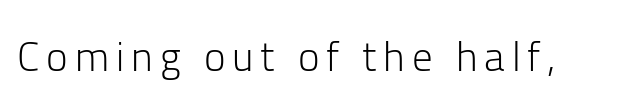
{"serif": "no", "italic": "no", "bold": "no", "weight": "light", "width": "normal", "stroke_contrast": "low", "x_height": "medium", "monospaced": "no", "underline": "no", "glyph_px": 41}
